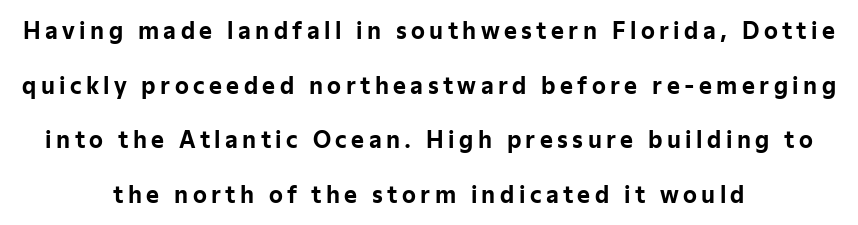
Strong, thick strokes mark this as bold type. Interline gaps are noticeably wide in this sample. Display-style spreading of the glyphs; the letterfit is very open. Leftover space on each line is divided equally before and after the words.
